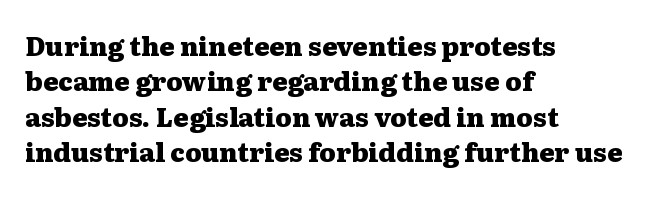
Normally led — the rows are evenly, conventionally spaced. A roman cut, with each character standing at attention. The gaps between neighbouring characters are ordinary and unremarkable. The words here are not underlined. Left-aligned paragraph, ragged on the right. The typesetting leans heavy: a genuine bold.
